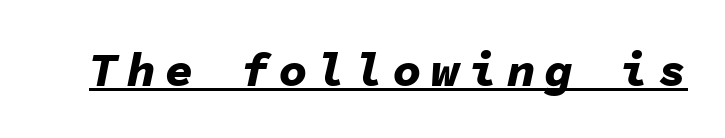
The image shows 48 px bold type, italic (leaning right), monospaced; set underlined; low stroke contrast and a medium x-height.
